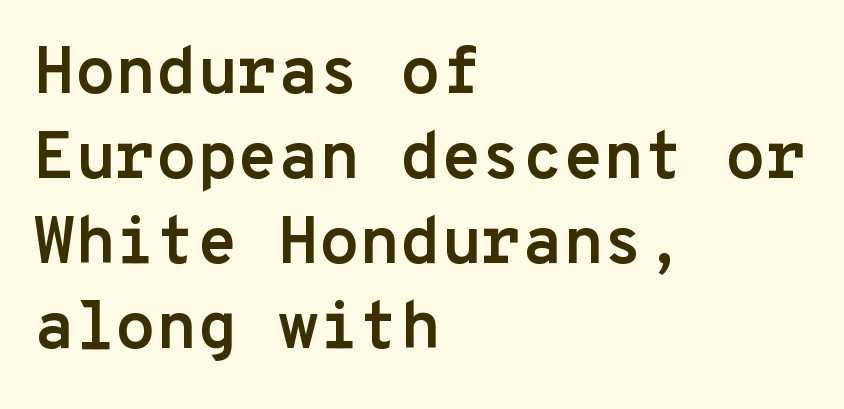
The image shows 66 px semibold sans-serif type, upright, monospaced; set left-aligned, normal line spacing (1.29x), normal letter spacing, not underlined; low stroke contrast and a medium x-height.
